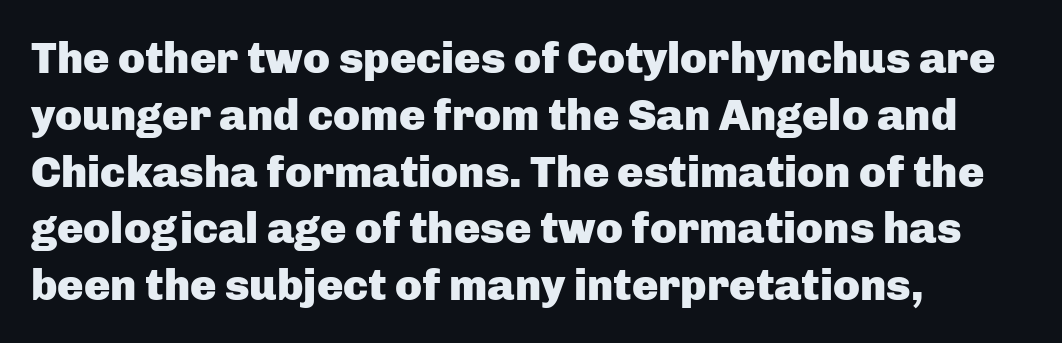
The image shows 44 px heavy sans-serif type, upright; set left-aligned, normal line spacing (1.29x), normal letter spacing, not underlined; low stroke contrast and a medium x-height.
